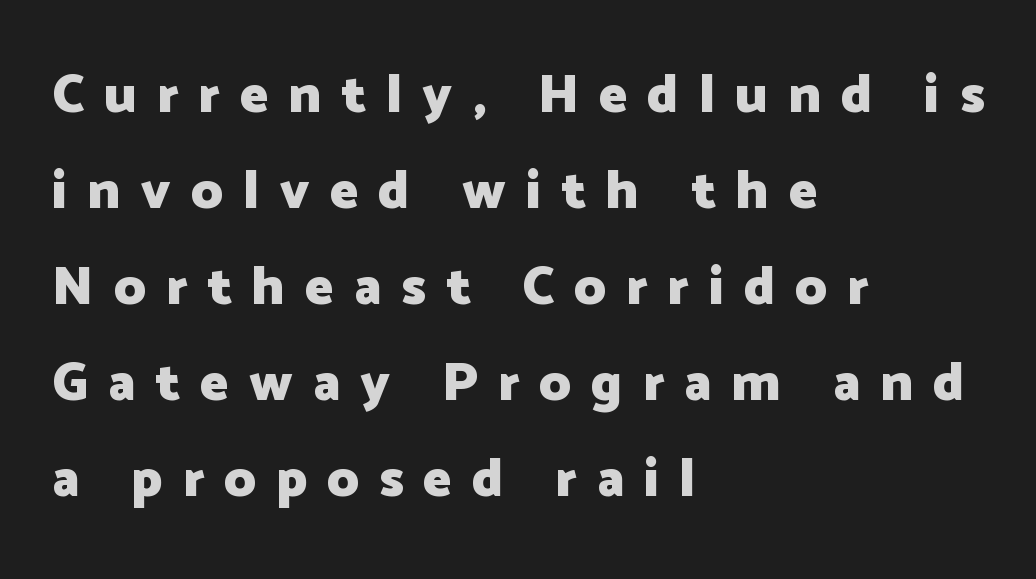
The image shows 54 px heavy sans-serif type, upright; set left-aligned, line spacing 1.78x, unusually wide letter spacing (+0.37 em), not underlined; low stroke contrast and a medium x-height.
